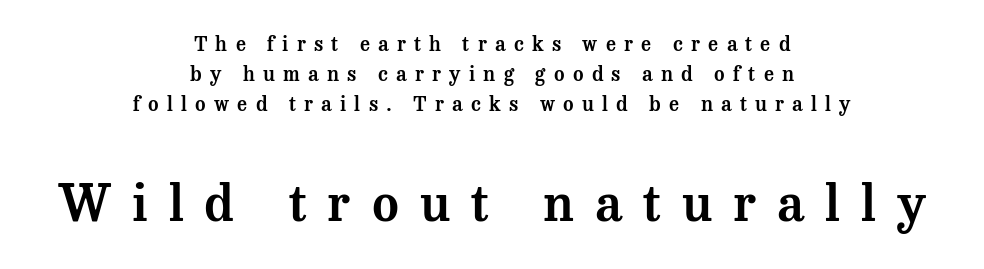
The image shows 51 px serif type, upright; set centered, normal line spacing (1.5x), unusually wide letter spacing (+0.41 em), not underlined; the second (bottom) block is 2.55x larger; medium stroke contrast and a medium x-height.
